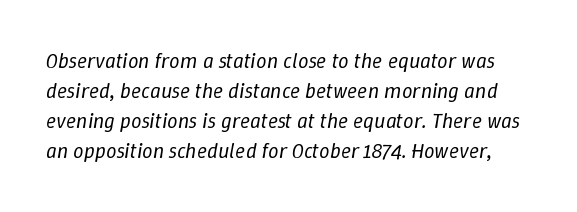
The image shows 21 px text type, italic (leaning right); set normal line spacing (1.43x), normal letter spacing, not underlined.
